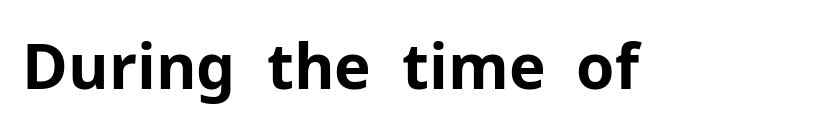
{"serif": "no", "italic": "no", "bold": "yes", "weight": "bold", "width": "normal", "stroke_contrast": "low", "x_height": "medium", "monospaced": "no", "underline": "no", "letter_spacing": "normal", "letter_spacing_em": 0.0, "glyph_px": 62}
